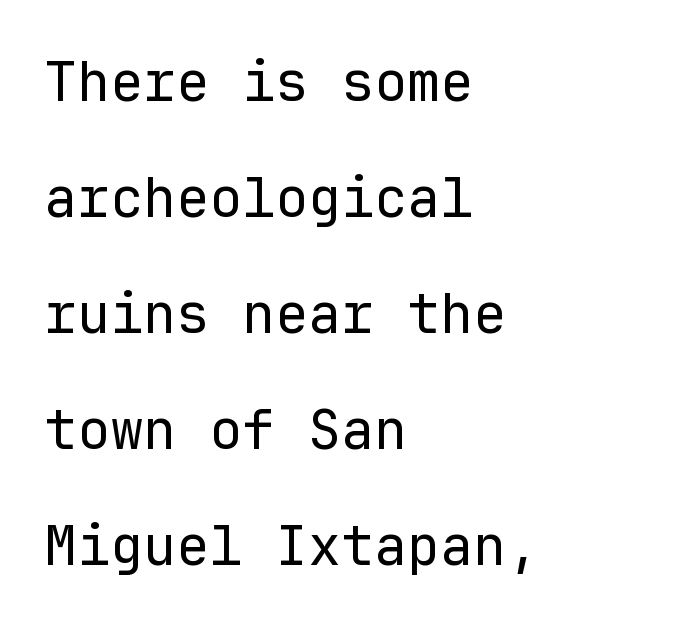
Posture: vertical. The characters display no serif detailing; their extremities are plain. Interline gaps are noticeably wide in this sample. In terms of letterspacing, this is plain default setting.
